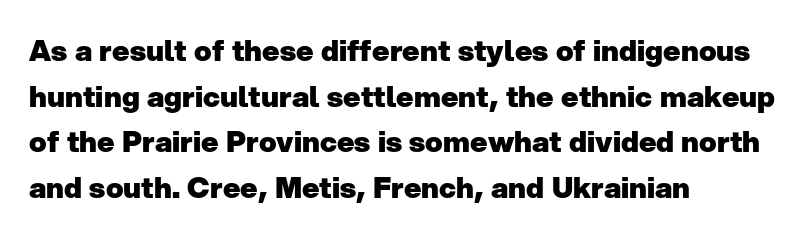
The image shows 29 px heavy sans-serif type, upright; set left-aligned, normal line spacing (1.57x), normal letter spacing, not underlined; low stroke contrast and a medium x-height.
